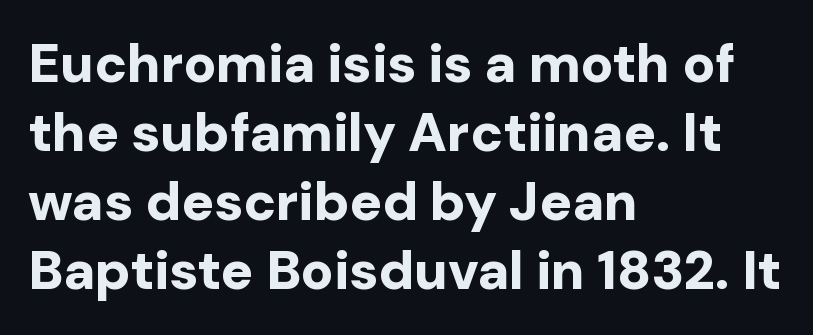
{"serif": "no", "italic": "no", "bold": "yes", "weight": "bold", "width": "normal", "stroke_contrast": "low", "x_height": "medium", "monospaced": "no", "underline": "no", "align": "left", "line_spacing": "normal", "line_spacing_ratio": 1.28, "letter_spacing": "normal", "letter_spacing_em": 0.0, "glyph_px": 54}
